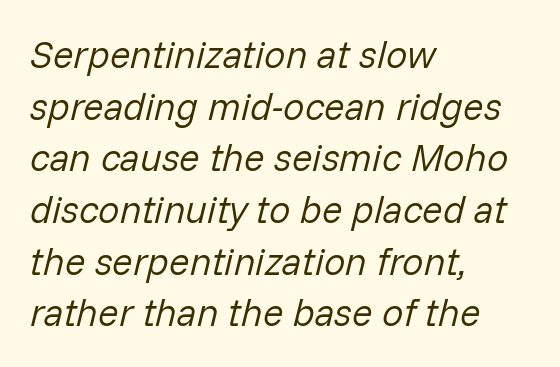
The image shows 38 px regular-weight type, italic (leaning right); set left-aligned, normal line spacing (1.36x), normal letter spacing, not underlined; low stroke contrast and a medium x-height.
